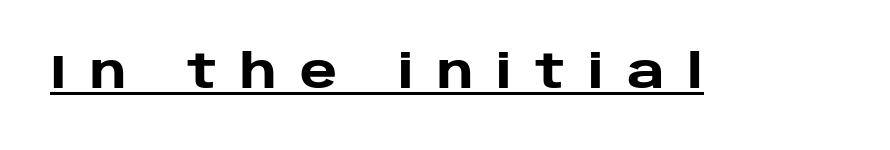
{"serif": "no", "italic": "no", "bold": "yes", "weight": "heavy", "width": "normal", "stroke_contrast": "low", "x_height": "large", "monospaced": "no", "underline": "yes", "letter_spacing": "wide", "letter_spacing_em": 0.49, "glyph_px": 47}
